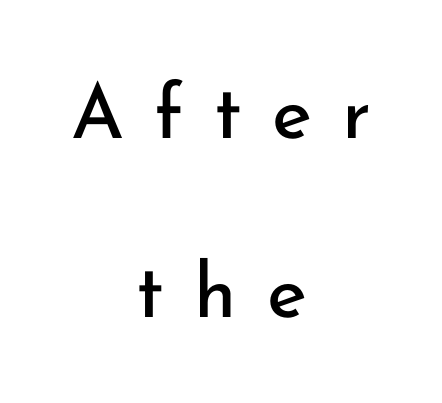
Q: Is the text bold? A: No.
Q: Is the text italic (slanted)? A: No, it is upright.
Q: Is the typeface a serif or a sans-serif typeface? A: Sans-serif.
Q: Is the text underlined? A: No.
Q: How is the paragraph aligned? A: Centered.
Q: Is the spacing between letters normal or unusually wide? A: Unusually wide.
Q: Is the spacing between lines tight, normal or loose? A: Loose.
Q: Width (condensed, normal, or wide)? A: Normal.
Q: Stroke contrast? A: Low.
Q: x-height? A: Small.
Q: Monospaced? A: No.
